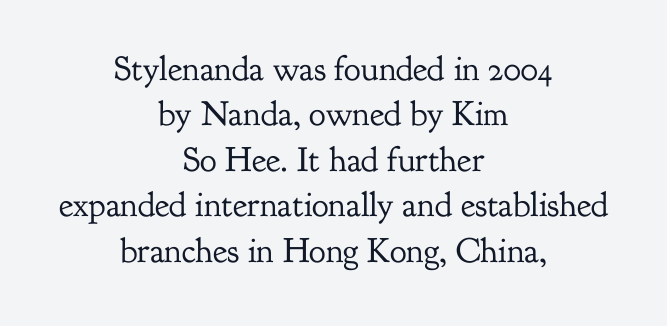
{"serif": "yes", "italic": "no", "bold": "no", "weight": "regular", "width": "normal", "stroke_contrast": "low", "x_height": "small", "monospaced": "no", "underline": "no", "align": "center", "line_spacing": "normal", "line_spacing_ratio": 1.3, "letter_spacing": "normal", "letter_spacing_em": 0.0, "glyph_px": 35}
